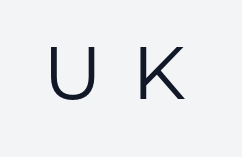
Q: Is the text bold? A: No.
Q: Is the text italic (slanted)? A: No, it is upright.
Q: Is the typeface a serif or a sans-serif typeface? A: Sans-serif.
Q: Is the text underlined? A: No.
Q: Is the spacing between letters normal or unusually wide? A: Unusually wide.
Q: Width (condensed, normal, or wide)? A: Normal.
Q: Stroke contrast? A: Low.
Q: x-height? A: Medium.
Q: Monospaced? A: No.
